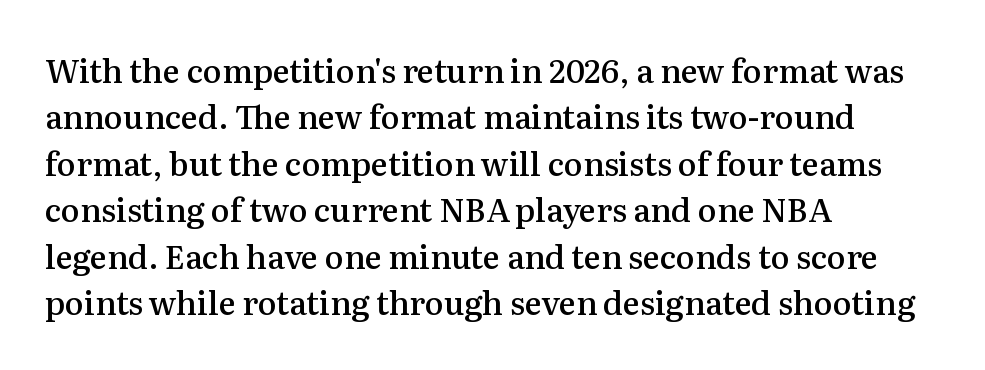
Q: Is the text bold? A: Semi-bold.
Q: Is the text italic (slanted)? A: No, it is upright.
Q: Is the typeface a serif or a sans-serif typeface? A: Serif.
Q: Is the text underlined? A: No.
Q: How is the paragraph aligned? A: Left-aligned.
Q: Is the spacing between letters normal or unusually wide? A: Normal.
Q: Is the spacing between lines tight, normal or loose? A: Normal.
Q: Width (condensed, normal, or wide)? A: Normal.
Q: Stroke contrast? A: Medium.
Q: x-height? A: Medium.
Q: Monospaced? A: No.
